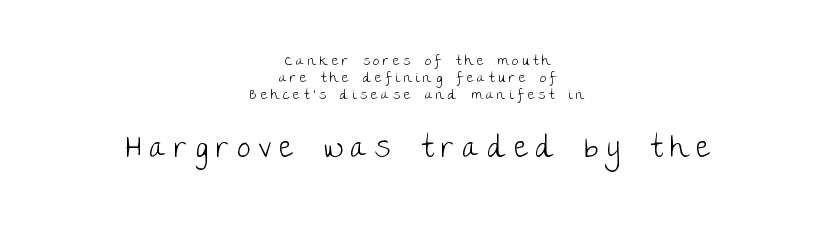
Q: Is the text bold? A: No.
Q: Is the text italic (slanted)? A: No, it is upright.
Q: Is the typeface a serif or a sans-serif typeface? A: Sans-serif.
Q: Is the text underlined? A: No.
Q: How is the paragraph aligned? A: Centered.
Q: Is the spacing between letters normal or unusually wide? A: Unusually wide.
Q: Which block of text is set in a larger size, the first (top) or the second (bottom)? A: The second (bottom) one.
Q: Width (condensed, normal, or wide)? A: Normal.
Q: Stroke contrast? A: Low.
Q: x-height? A: Large.
Q: Monospaced? A: No.
